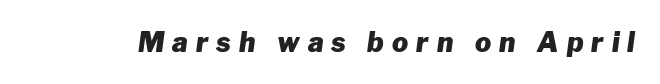
Display-style spreading of the glyphs; the letterfit is very open. Characters are canted at an angle relative to the baseline's perpendicular. Clear beneath every line of the passage. These words are printed bold, with thick strokes throughout.
